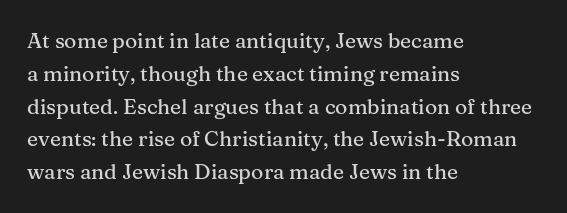
Q: Is the text italic (slanted)? A: No, it is upright.
Q: Is the text underlined? A: No.
Q: How is the paragraph aligned? A: Left-aligned.
Q: Is the spacing between letters normal or unusually wide? A: Normal.
Q: Is the spacing between lines tight, normal or loose? A: Normal.
